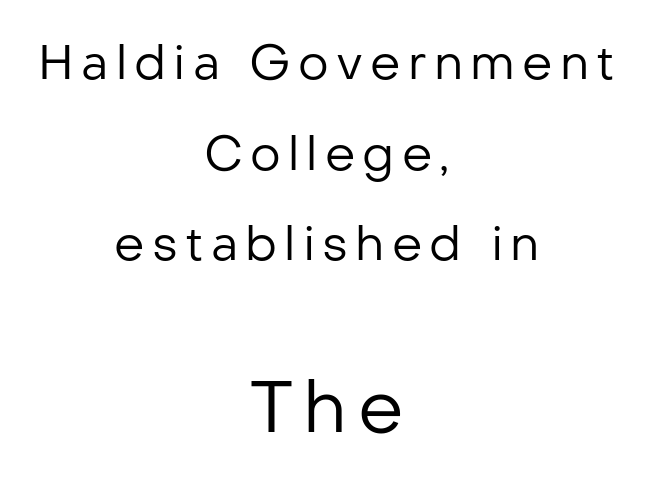
{"serif": "no", "italic": "no", "bold": "no", "weight": "regular", "width": "normal", "stroke_contrast": "low", "x_height": "medium", "monospaced": "no", "underline": "no", "align": "center", "line_spacing_ratio": 1.89, "larger_block": "second", "size_ratio": 1.5, "glyph_px": 72}
